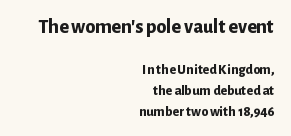
{"italic": "no", "bold": "yes", "underline": "no", "align": "right", "line_spacing": "normal", "line_spacing_ratio": 1.47, "letter_spacing": "normal", "letter_spacing_em": 0.0, "larger_block": "first", "size_ratio": 1.43, "glyph_px": 20}
